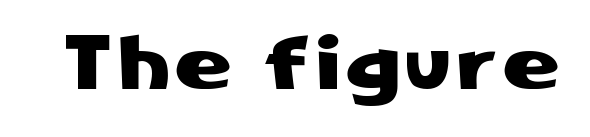
Q: Is the text italic (slanted)? A: No, it is upright.
Q: Is the typeface a serif or a sans-serif typeface? A: Sans-serif.
Q: Is the text underlined? A: No.
Q: Width (condensed, normal, or wide)? A: Normal.
Q: Stroke contrast? A: Low.
Q: x-height? A: Medium.
Q: Monospaced? A: No.
